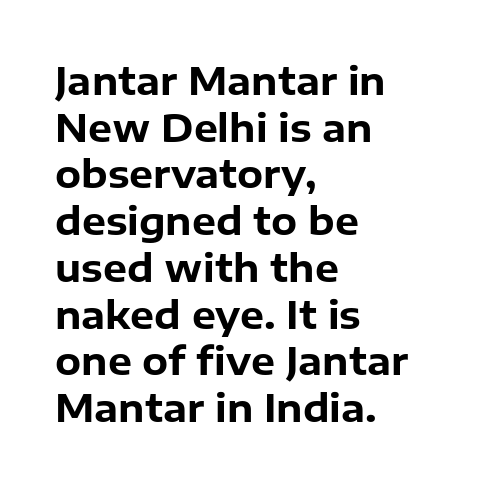
The specimen reads as upright at a glance. Unmarked baselines from the first word to the last. There is no visible air inserted between adjacent glyphs. Is this a fixed-width face? No — the glyphs have proportional, varying widths.
